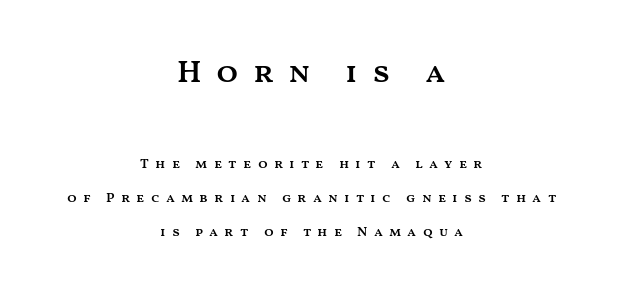
{"italic": "no", "bold": "semi", "weight": "semibold", "width": "wide", "stroke_contrast": "medium", "x_height": "medium", "monospaced": "no", "underline": "no", "align": "center", "line_spacing": "loose", "line_spacing_ratio": 2.42, "letter_spacing": "wide", "letter_spacing_em": 0.44, "larger_block": "first", "size_ratio": 2.29, "glyph_px": 32}
